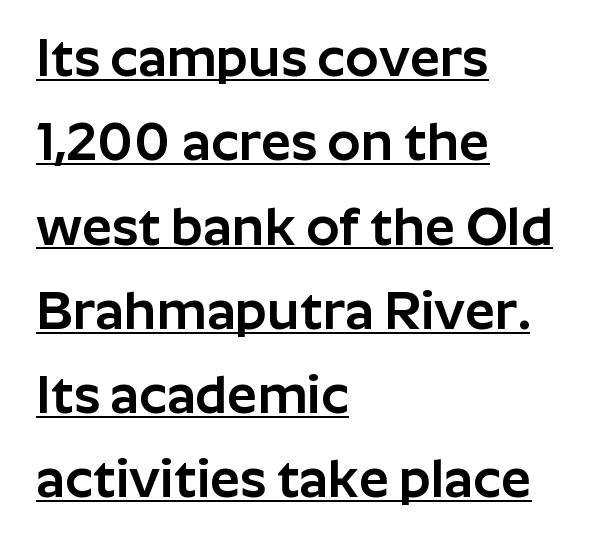
Nothing sits at the stroke ends, so this counts as sans-serif. Each word holds together tightly as a unit, with standard inter-letter gaps. Underlined type. If you drew a ruler down the left edge, every line would touch it. A typesetter would mark this as roman, not italic. If you measured baseline to baseline, you'd find a middling distance.
